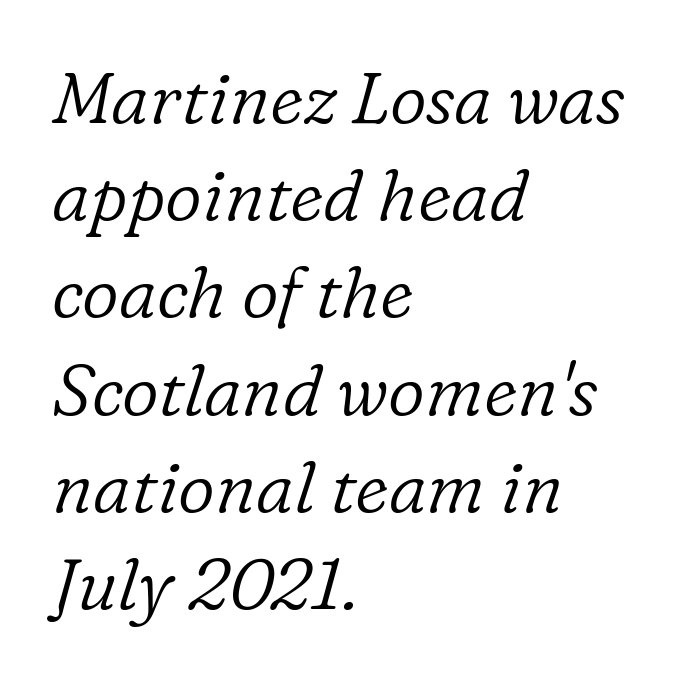
Q: Is the text bold? A: No.
Q: Is the text italic (slanted)? A: Yes, it leans right by about 16 degrees.
Q: Is the typeface a serif or a sans-serif typeface? A: Serif.
Q: Is the text underlined? A: No.
Q: How is the paragraph aligned? A: Left-aligned.
Q: Is the spacing between letters normal or unusually wide? A: Normal.
Q: Is the spacing between lines tight, normal or loose? A: Normal.
Q: Width (condensed, normal, or wide)? A: Normal.
Q: Stroke contrast? A: Low.
Q: x-height? A: Medium.
Q: Monospaced? A: No.
